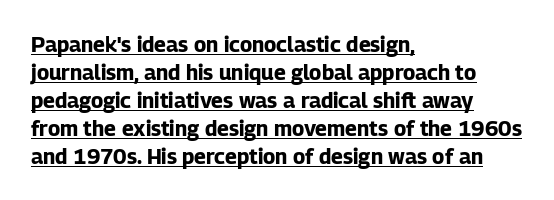
Q: Is the text bold? A: Yes.
Q: Is the text italic (slanted)? A: No, it is upright.
Q: Is the text underlined? A: Yes.
Q: How is the paragraph aligned? A: Left-aligned.
Q: Is the spacing between letters normal or unusually wide? A: Normal.
Q: Is the spacing between lines tight, normal or loose? A: Normal.
